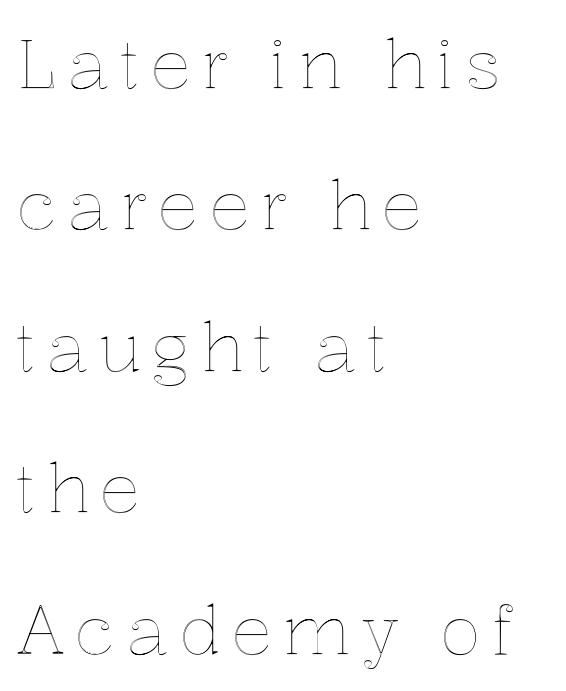
Plain, unruled lines of type. These lines are rendered in a variable-pitch font. The rendering anchors every line to the left-hand side. Notice the wide empty band between every row — that's loose leading. The letters stand upright; this is a roman face.
